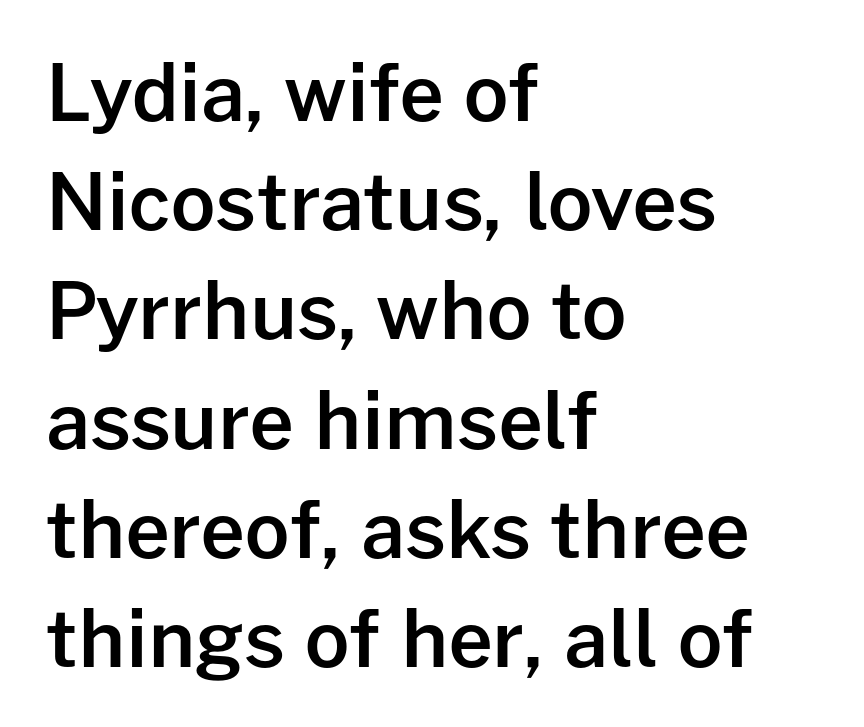
Caption: multi-line text, flush left, ragged right. The glyphs in this specimen are sans serif. The letters stand upright; this is a roman face. Its strokes are somewhat broadened, the hallmark of semibold type. Bare-footed words on every line. This sample uses plain, unmodified letter spacing.
